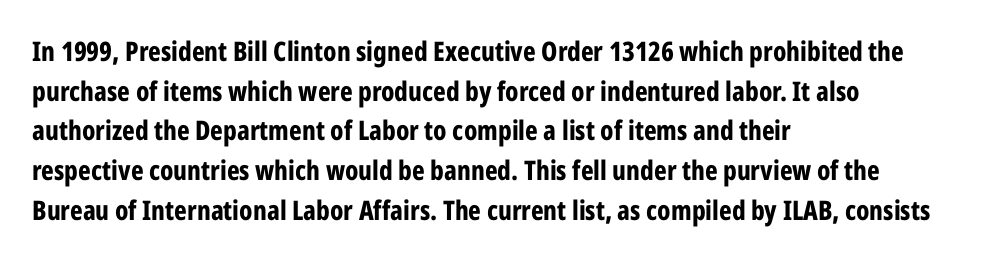
{"italic": "no", "bold": "yes", "underline": "no", "align": "left", "line_spacing": "normal", "line_spacing_ratio": 1.47, "letter_spacing": "normal", "letter_spacing_em": 0.0, "glyph_px": 27}
